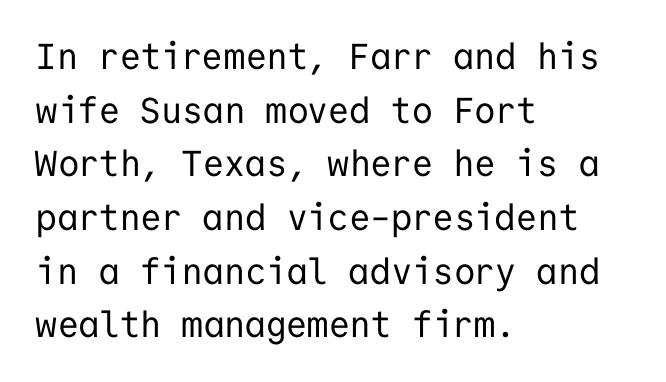
{"serif": "no", "italic": "no", "bold": "no", "weight": "regular", "width": "normal", "stroke_contrast": "low", "x_height": "medium", "monospaced": "yes", "underline": "no", "align": "left", "line_spacing": "normal", "line_spacing_ratio": 1.49, "letter_spacing": "normal", "letter_spacing_em": 0.0, "glyph_px": 36}
